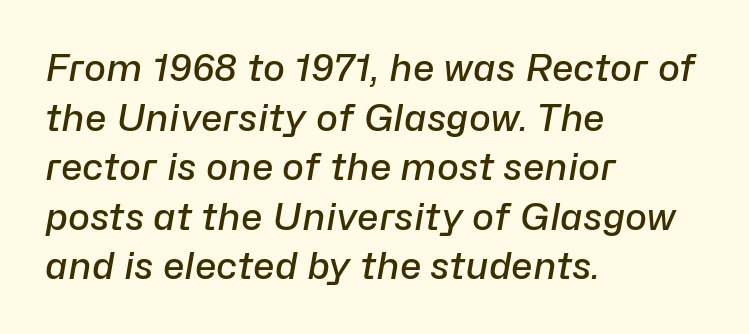
The image shows 37 px semibold type, italic (leaning right); set left-aligned, normal line spacing (1.34x), normal letter spacing, not underlined; low stroke contrast and a medium x-height.
